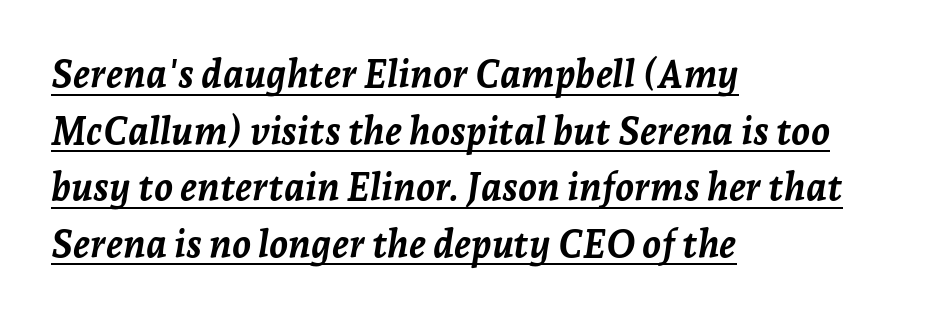
Q: Is the text bold? A: Yes.
Q: Is the text italic (slanted)? A: Yes, it leans right by about 7 degrees.
Q: Is the text underlined? A: Yes.
Q: How is the paragraph aligned? A: Left-aligned.
Q: Is the spacing between letters normal or unusually wide? A: Normal.
Q: Is the spacing between lines tight, normal or loose? A: Normal.
Q: Width (condensed, normal, or wide)? A: Normal.
Q: Stroke contrast? A: Low.
Q: x-height? A: Medium.
Q: Monospaced? A: No.
